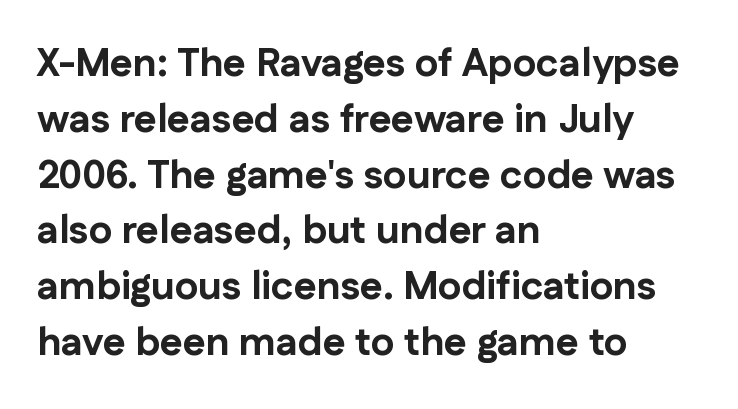
Upright lettering throughout. Reading down the block, your eye returns to a fixed left position each line. Compared with typical paragraphs, the rows here are spaced about the same. You could call the tracking neutral — neither tight nor loose. Has an underline been added? It has not.
